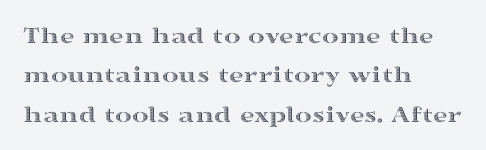
The setting favours the left margin, as ordinary paragraphs usually do. Is there any slant? The stems are plumb. A bare baseline throughout the passage. The letterforms sit shoulder to shoulder at normal distance. These lines sit exactly where default settings would place them.
